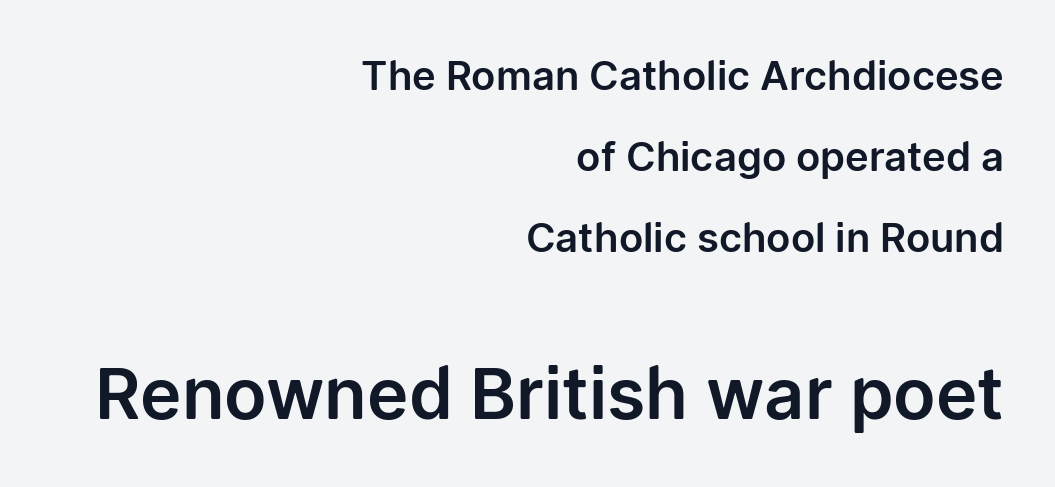
{"serif": "no", "italic": "no", "width": "normal", "stroke_contrast": "low", "x_height": "medium", "monospaced": "no", "underline": "no", "align": "right", "line_spacing": "loose", "line_spacing_ratio": 2.03, "letter_spacing": "normal", "letter_spacing_em": 0.0, "larger_block": "second", "size_ratio": 1.75, "glyph_px": 70}
